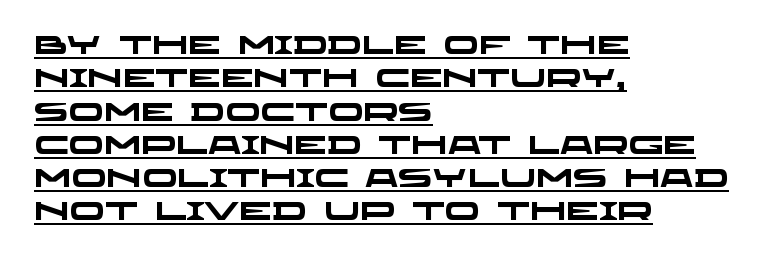
Q: Is the text bold? A: Yes.
Q: Is the text underlined? A: Yes.
Q: How is the paragraph aligned? A: Left-aligned.
Q: Is the spacing between letters normal or unusually wide? A: Normal.
Q: Is the spacing between lines tight, normal or loose? A: Normal.
